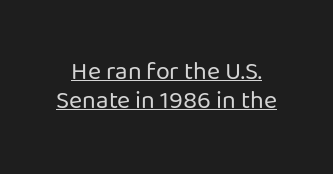
Q: Is the text bold? A: No.
Q: Is the text italic (slanted)? A: No, it is upright.
Q: Is the text underlined? A: Yes.
Q: Is the spacing between letters normal or unusually wide? A: Normal.
Q: Is the spacing between lines tight, normal or loose? A: Tight.
